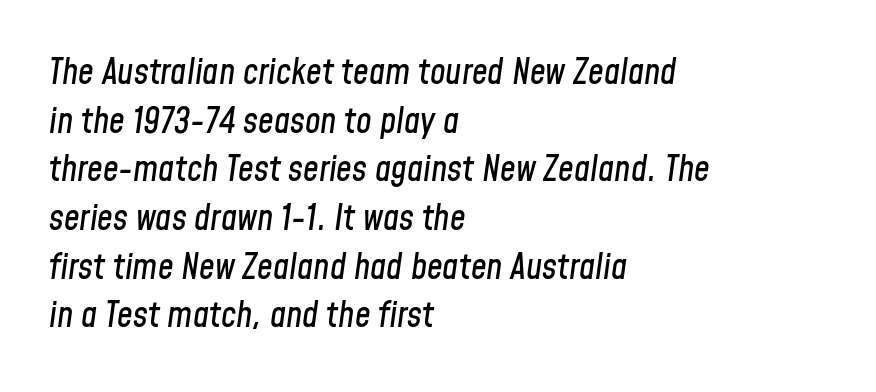
{"italic": "yes", "lean": "right", "slant_degrees": 8, "width": "condensed", "stroke_contrast": "low", "x_height": "medium", "monospaced": "no", "underline": "no", "align": "left", "line_spacing": "normal", "line_spacing_ratio": 1.39, "letter_spacing": "normal", "letter_spacing_em": 0.0, "glyph_px": 35}
